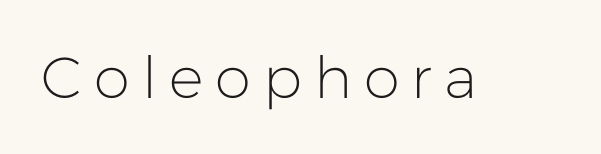
Q: Is the text bold? A: No.
Q: Is the text italic (slanted)? A: No, it is upright.
Q: Is the typeface a serif or a sans-serif typeface? A: Sans-serif.
Q: Is the text underlined? A: No.
Q: Is the spacing between letters normal or unusually wide? A: Unusually wide.
Q: Width (condensed, normal, or wide)? A: Normal.
Q: Stroke contrast? A: Low.
Q: x-height? A: Medium.
Q: Monospaced? A: No.
